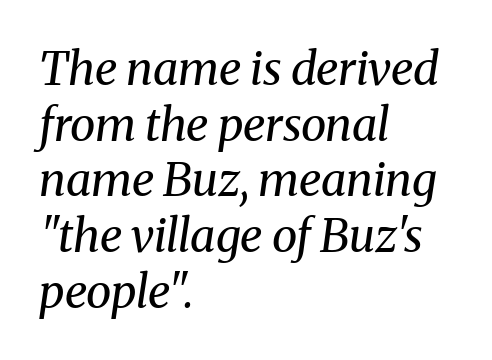
The image shows 46 px regular-weight serif type, italic (leaning right); set left-aligned, line spacing 1.21x, normal letter spacing, not underlined; medium stroke contrast and a medium x-height.
